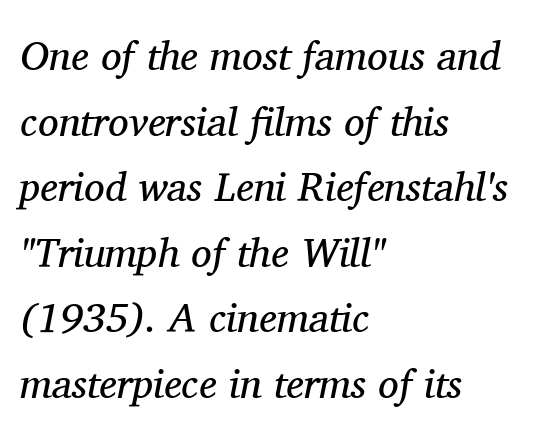
{"serif": "yes", "italic": "yes", "lean": "right", "slant_degrees": 11, "bold": "no", "weight": "regular", "width": "normal", "stroke_contrast": "medium", "x_height": "medium", "monospaced": "no", "underline": "no", "align": "left", "line_spacing": "normal", "line_spacing_ratio": 1.6, "letter_spacing": "normal", "letter_spacing_em": 0.0, "glyph_px": 41}
